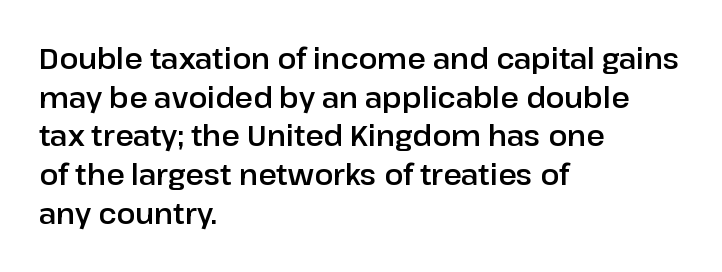
Leftover space on each line is placed entirely after the last word. Grotesque or geometric, the face here clearly has no serifs. Notice how the stems are strictly vertical — no italics here. The gap between lines stays unmarked. The face used here is proportionally spaced, like ordinary book or web type. The vertical gap from one line to the next is medium.
